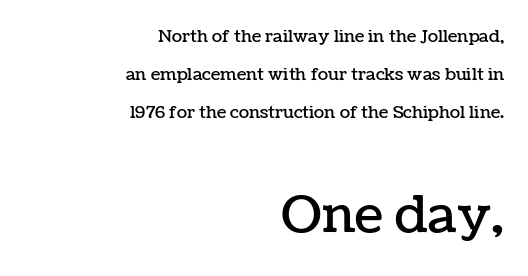
The image shows 51 px text type, upright; set right-aligned, loose line spacing (2.23x), normal letter spacing, not underlined; the second (bottom) block is 3.0x larger; low stroke contrast and a medium x-height.
